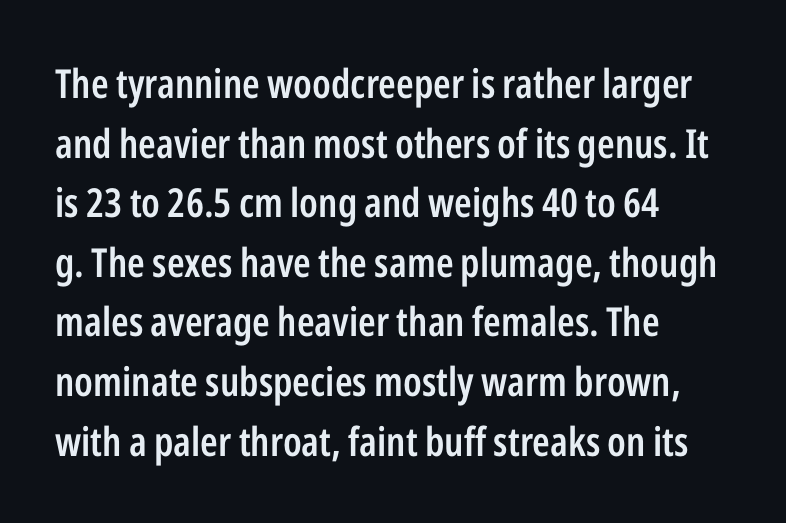
The image shows 40 px semibold, condensed sans-serif type, upright; set left-aligned, normal line spacing (1.49x), normal letter spacing, not underlined; low stroke contrast and a medium x-height.
